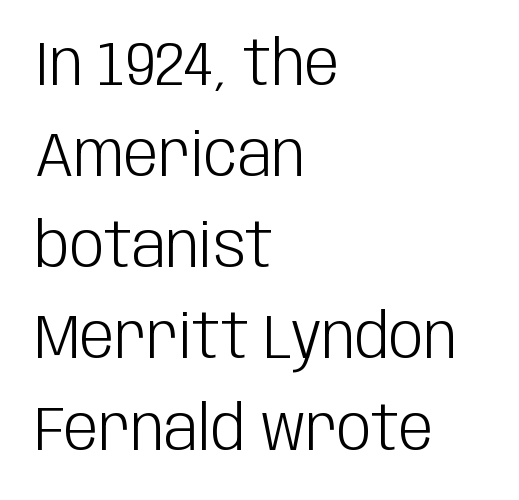
The image shows 62 px light, condensed sans-serif type, upright; set left-aligned, normal line spacing (1.47x), normal letter spacing, not underlined; low stroke contrast and a large x-height.
